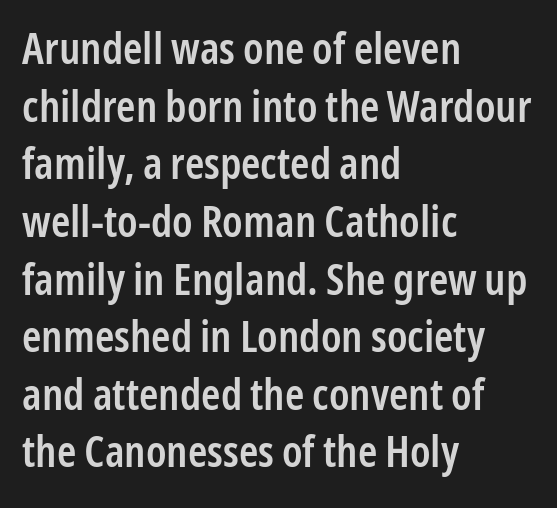
Q: Is the text bold? A: Semi-bold.
Q: Is the text italic (slanted)? A: No, it is upright.
Q: Is the typeface a serif or a sans-serif typeface? A: Sans-serif.
Q: Is the text underlined? A: No.
Q: How is the paragraph aligned? A: Left-aligned.
Q: Is the spacing between letters normal or unusually wide? A: Normal.
Q: Is the spacing between lines tight, normal or loose? A: Normal.
Q: Width (condensed, normal, or wide)? A: Condensed.
Q: Stroke contrast? A: Low.
Q: x-height? A: Medium.
Q: Monospaced? A: No.
